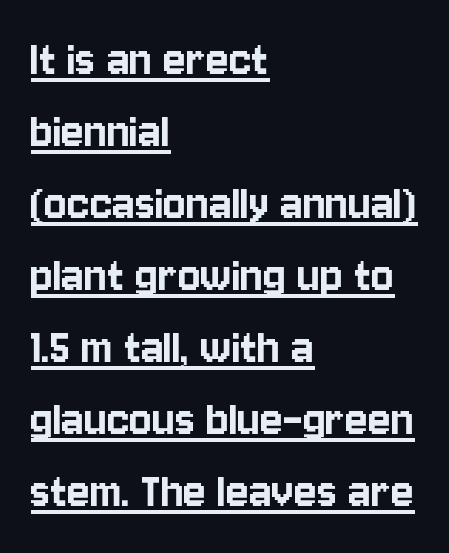
Q: Is the text italic (slanted)? A: No, it is upright.
Q: Is the typeface a serif or a sans-serif typeface? A: Sans-serif.
Q: Is the text underlined? A: Yes.
Q: How is the paragraph aligned? A: Left-aligned.
Q: Is the spacing between letters normal or unusually wide? A: Normal.
Q: Is the spacing between lines tight, normal or loose? A: Normal.
Q: Width (condensed, normal, or wide)? A: Condensed.
Q: Stroke contrast? A: Low.
Q: x-height? A: Large.
Q: Monospaced? A: No.
